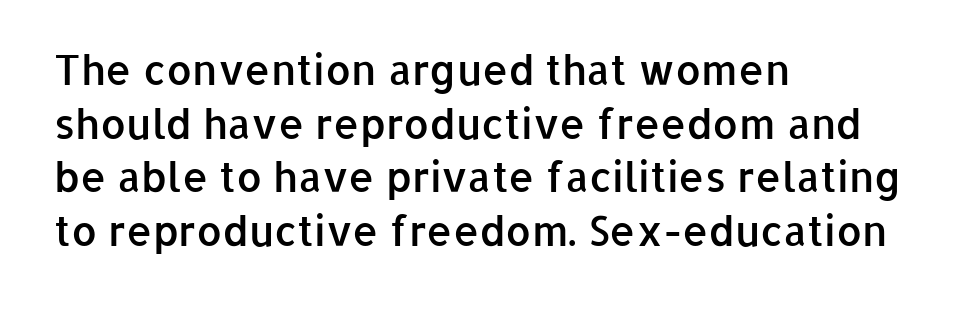
Q: Is the text bold? A: Semi-bold.
Q: Is the text italic (slanted)? A: No, it is upright.
Q: Is the typeface a serif or a sans-serif typeface? A: Sans-serif.
Q: Is the text underlined? A: No.
Q: How is the paragraph aligned? A: Left-aligned.
Q: Is the spacing between letters normal or unusually wide? A: Normal.
Q: Is the spacing between lines tight, normal or loose? A: Normal.
Q: Width (condensed, normal, or wide)? A: Normal.
Q: Stroke contrast? A: Low.
Q: x-height? A: Medium.
Q: Monospaced? A: No.
